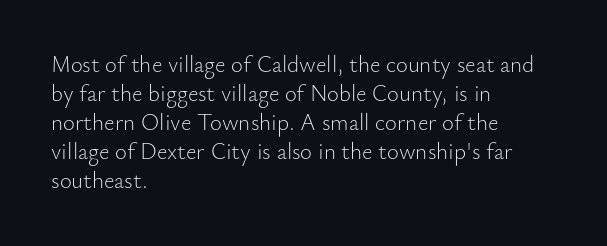
The image shows 23 px text type, upright; set left-aligned, normal line spacing (1.26x), normal letter spacing, not underlined.
